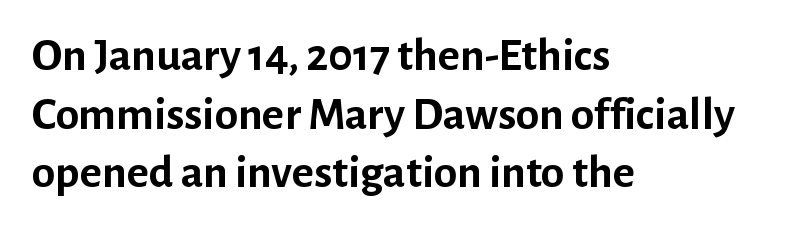
Q: Is the text bold? A: Yes.
Q: Is the text italic (slanted)? A: No, it is upright.
Q: Is the typeface a serif or a sans-serif typeface? A: Sans-serif.
Q: Is the text underlined? A: No.
Q: How is the paragraph aligned? A: Left-aligned.
Q: Is the spacing between letters normal or unusually wide? A: Normal.
Q: Is the spacing between lines tight, normal or loose? A: Normal.
Q: Width (condensed, normal, or wide)? A: Normal.
Q: Stroke contrast? A: Low.
Q: x-height? A: Medium.
Q: Monospaced? A: No.
